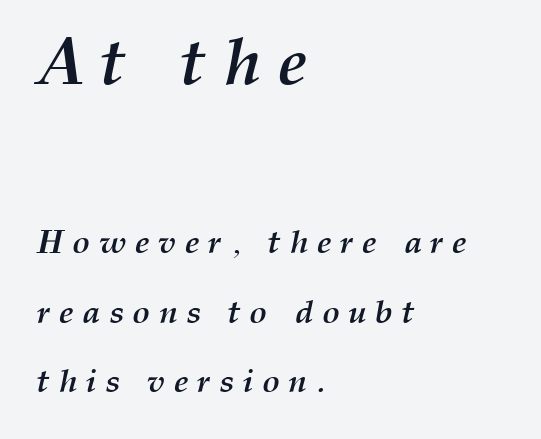
Successive baselines arrive slowly, with a big drop between each. Beneath every word, the page is bare. The earlier block is typeset at a bigger size than the later block. This rendering widens character spacing well past its baseline value. The paragraph shown leans on its left margin.
